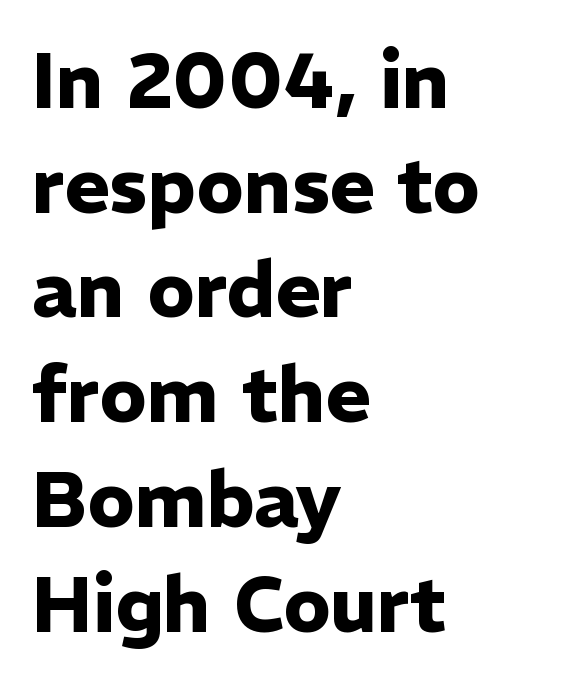
How heavy is the stroke? Heavy — this is a bold. Quick note: underline off. To sum up the face: it is a sans, with no serifs. These lines are rendered in a variable-pitch font. Characters remain perfectly vertical along every line. Line starts are locked; line ends wander.
